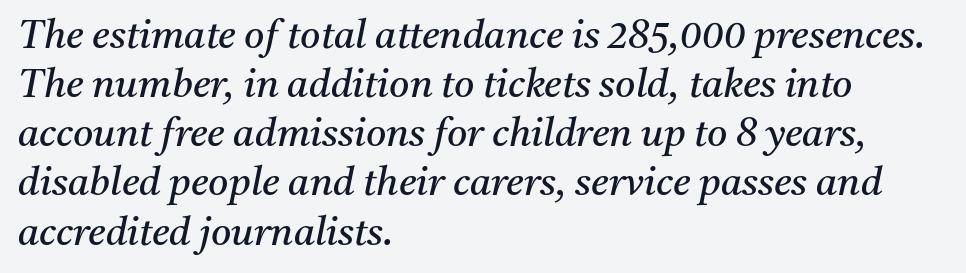
The image shows 39 px regular-weight serif type, italic (leaning right); set left-aligned, normal line spacing (1.26x), normal letter spacing, not underlined; medium stroke contrast and a medium x-height.
